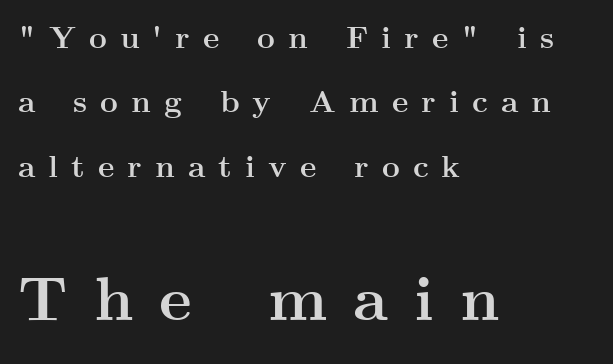
One-word summary of the alignment: left. You can tell it's not italic because the verticals are truly vertical. The gaps between neighbouring characters are conspicuously large. Airy leading. Weight: bold. If you squint, the bottom block still reads clearly — it's the larger of the two.
